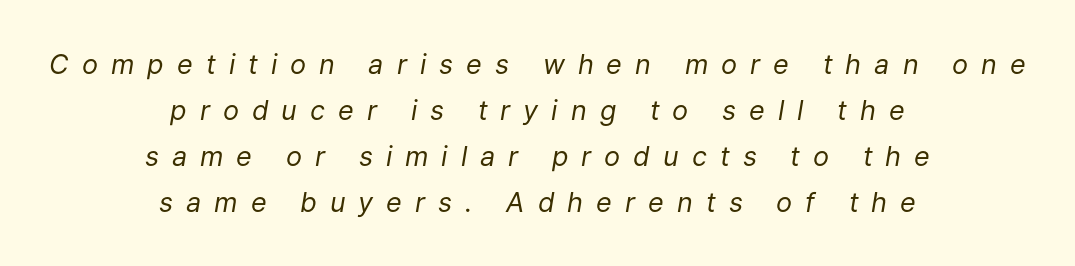
Q: Is the text bold? A: No.
Q: Is the text italic (slanted)? A: Yes, it leans right by about 9 degrees.
Q: Is the text underlined? A: No.
Q: How is the paragraph aligned? A: Centered.
Q: Is the spacing between letters normal or unusually wide? A: Unusually wide.
Q: Is the spacing between lines tight, normal or loose? A: Normal.
